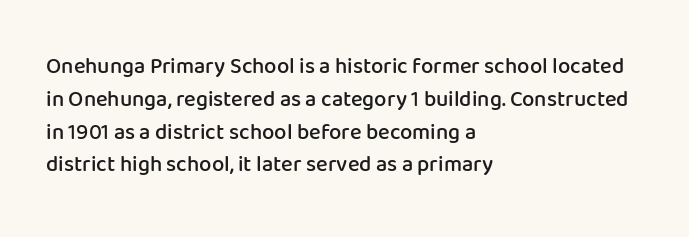
The image shows 22 px text type, upright; set left-aligned, normal line spacing (1.49x), normal letter spacing, not underlined.
